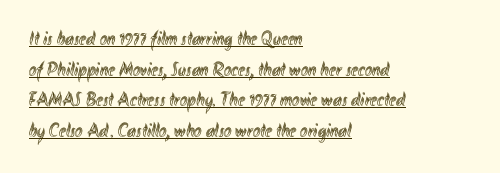
{"underline": "yes", "align": "left", "line_spacing": "normal", "line_spacing_ratio": 1.53, "letter_spacing": "normal", "letter_spacing_em": 0.0, "glyph_px": 20}
